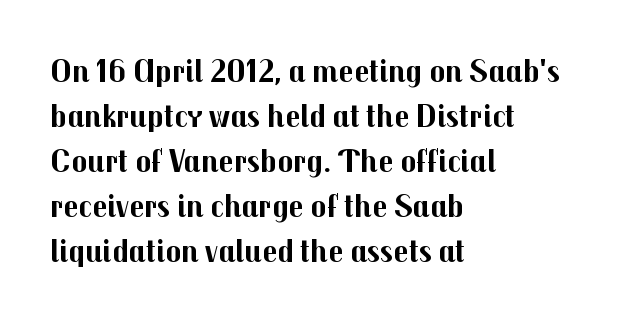
Do the characters align in a grid? No, the font is proportional. The text block is weighted toward the left margin, trailing off unevenly rightward. These words are printed bold, with thick strokes throughout. The gaps between neighbouring characters are ordinary and unremarkable. Nope, not italic — everything's standing straight.
